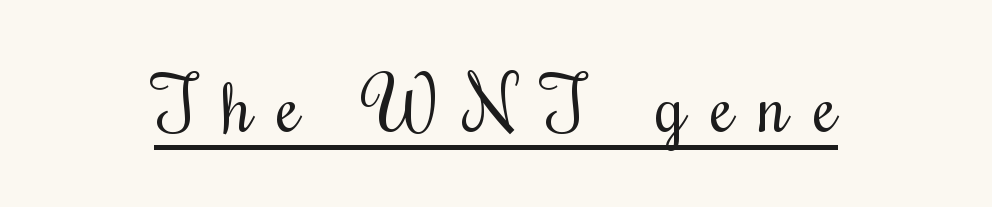
Stems and bowls with no extra thickness — not bold. A typesetter would call this proportional, since set widths differ per character. What kind of face is this? One with serifs. Inter-character spacing is expanded well beyond the font's built-in metrics. Somebody hit Ctrl+U on this one — the words are underlined.
